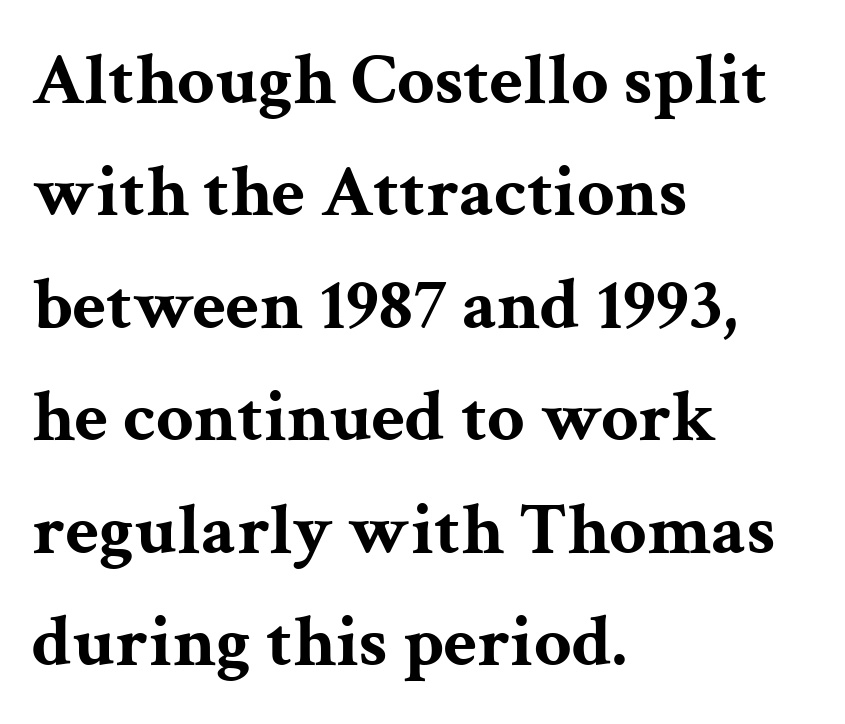
{"serif": "yes", "italic": "no", "bold": "yes", "weight": "bold", "width": "wide", "stroke_contrast": "medium", "x_height": "medium", "monospaced": "no", "underline": "no", "align": "left", "line_spacing": "normal", "line_spacing_ratio": 1.52, "letter_spacing": "normal", "letter_spacing_em": 0.0, "glyph_px": 74}
